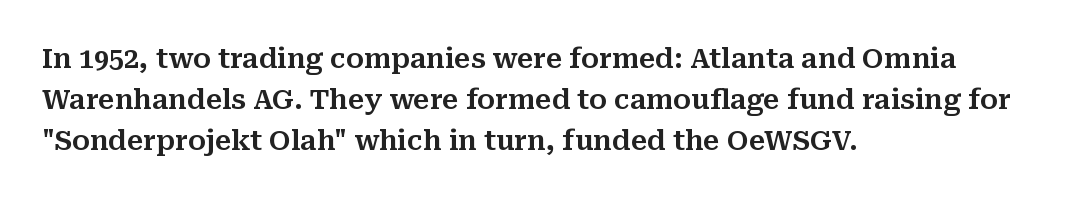
Q: Is the text italic (slanted)? A: No, it is upright.
Q: Is the text underlined? A: No.
Q: How is the paragraph aligned? A: Left-aligned.
Q: Is the spacing between letters normal or unusually wide? A: Normal.
Q: Is the spacing between lines tight, normal or loose? A: Normal.
